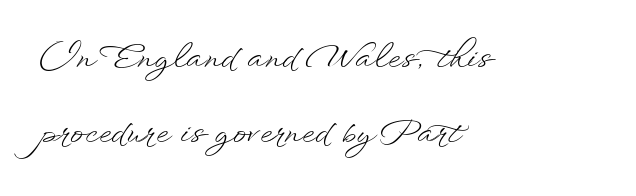
The image shows 32 px light, wide type; set left-aligned, loose line spacing (2.35x), normal letter spacing, not underlined; low stroke contrast and a small x-height.
